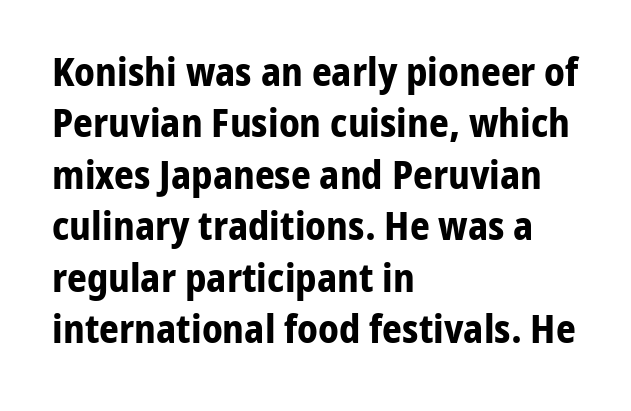
Q: Is the text bold? A: Yes.
Q: Is the text italic (slanted)? A: No, it is upright.
Q: Is the typeface a serif or a sans-serif typeface? A: Sans-serif.
Q: Is the text underlined? A: No.
Q: How is the paragraph aligned? A: Left-aligned.
Q: Is the spacing between letters normal or unusually wide? A: Normal.
Q: Is the spacing between lines tight, normal or loose? A: Normal.
Q: Width (condensed, normal, or wide)? A: Normal.
Q: Stroke contrast? A: Low.
Q: x-height? A: Medium.
Q: Monospaced? A: No.
